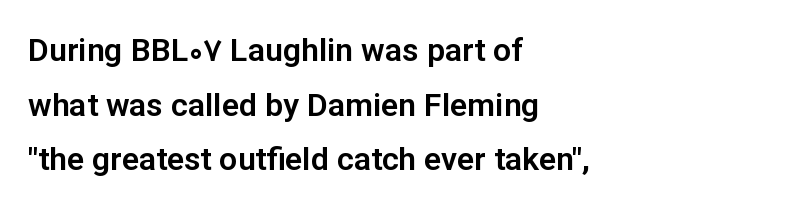
Q: Is the text italic (slanted)? A: No, it is upright.
Q: Is the typeface a serif or a sans-serif typeface? A: Sans-serif.
Q: Is the text underlined? A: No.
Q: How is the paragraph aligned? A: Left-aligned.
Q: Is the spacing between letters normal or unusually wide? A: Normal.
Q: Width (condensed, normal, or wide)? A: Normal.
Q: Stroke contrast? A: Low.
Q: x-height? A: Medium.
Q: Monospaced? A: No.
